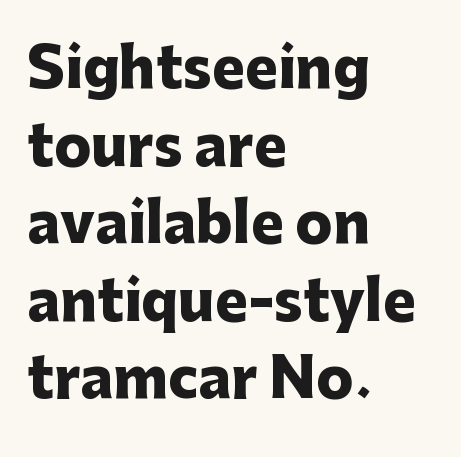
Here the glyphs are tracked normally, forming tight word shapes. Tall strokes in this sample are plumb rather than angled. You could not count columns in this text — the font is proportionally spaced. Typesetter's note: full bold, strokes at maximum text heaviness. In terms of leading, this rendering sits right in the middle.
